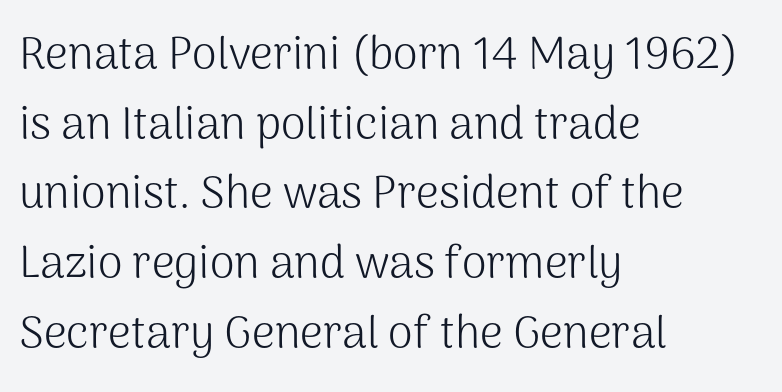
The image shows 45 px light sans-serif type, upright; set left-aligned, normal line spacing (1.55x), normal letter spacing, not underlined; medium stroke contrast and a medium x-height.
